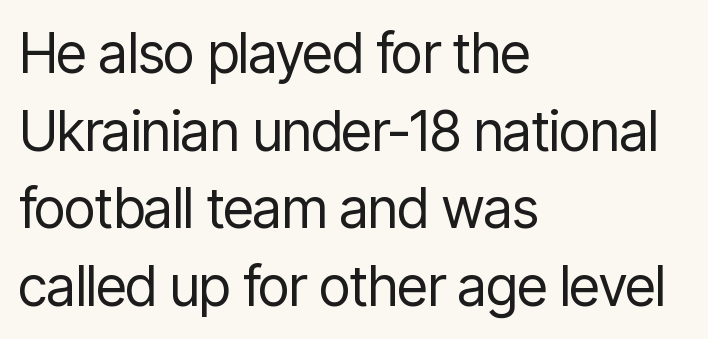
{"serif": "no", "italic": "no", "bold": "no", "weight": "regular", "width": "condensed", "stroke_contrast": "low", "x_height": "medium", "monospaced": "no", "underline": "no", "align": "left", "line_spacing": "normal", "line_spacing_ratio": 1.41, "letter_spacing": "normal", "letter_spacing_em": 0.0, "glyph_px": 55}
